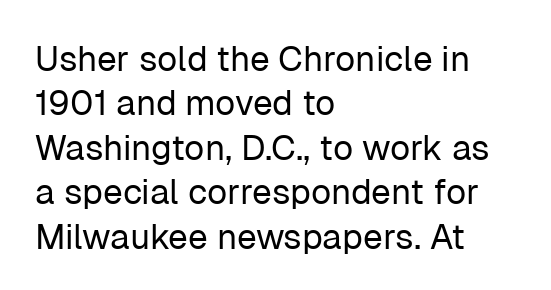
Q: Is the text bold? A: No.
Q: Is the text italic (slanted)? A: No, it is upright.
Q: Is the typeface a serif or a sans-serif typeface? A: Sans-serif.
Q: Is the text underlined? A: No.
Q: How is the paragraph aligned? A: Left-aligned.
Q: Is the spacing between letters normal or unusually wide? A: Normal.
Q: Is the spacing between lines tight, normal or loose? A: Normal.
Q: Width (condensed, normal, or wide)? A: Normal.
Q: Stroke contrast? A: Low.
Q: x-height? A: Medium.
Q: Monospaced? A: No.
